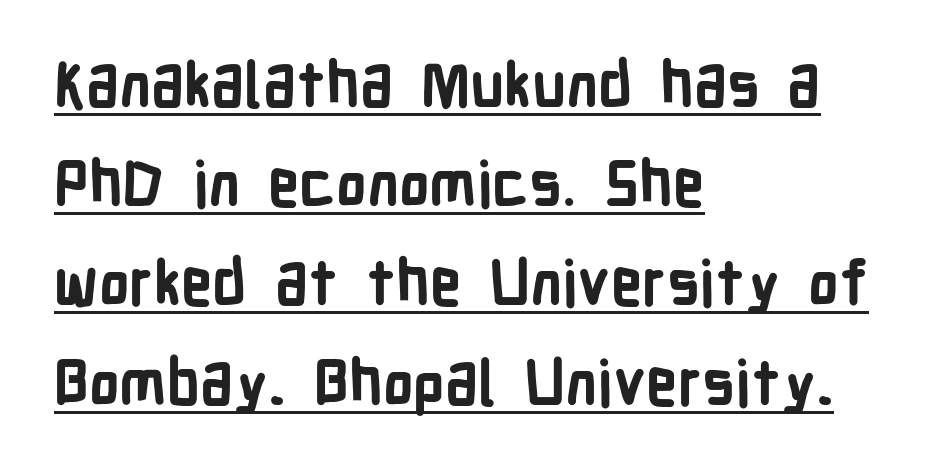
{"serif": "no", "italic": "no", "bold": "yes", "weight": "bold", "width": "condensed", "stroke_contrast": "low", "x_height": "medium", "monospaced": "no", "underline": "yes", "align": "left", "line_spacing": "normal", "line_spacing_ratio": 1.6, "letter_spacing": "normal", "letter_spacing_em": 0.0, "glyph_px": 62}
